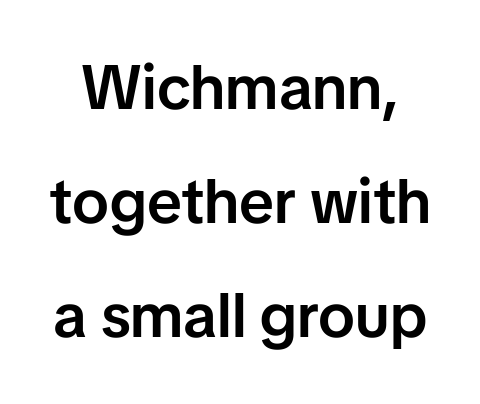
Do the characters align in a grid? No, the font is proportional. The foot of each line stays bare and open. The letters stand upright; this is a roman face. Spacing between characters is what you'd get straight out of the box. Its strokes are somewhat broadened, the hallmark of semibold type. Type style note: lacks serifs.
